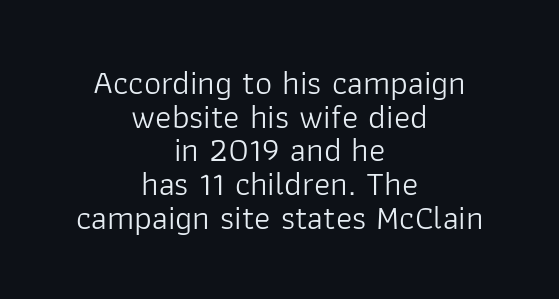
Q: Is the text bold? A: No.
Q: Is the text italic (slanted)? A: No, it is upright.
Q: Is the typeface a serif or a sans-serif typeface? A: Sans-serif.
Q: Is the text underlined? A: No.
Q: How is the paragraph aligned? A: Centered.
Q: Is the spacing between letters normal or unusually wide? A: Normal.
Q: Is the spacing between lines tight, normal or loose? A: Tight.
Q: Width (condensed, normal, or wide)? A: Normal.
Q: Stroke contrast? A: Low.
Q: x-height? A: Medium.
Q: Monospaced? A: No.
